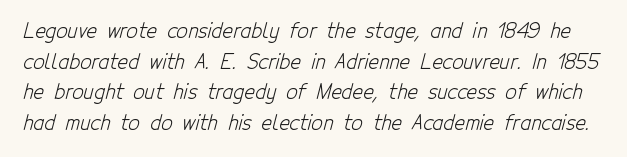
The image shows 20 px text type; set normal line spacing (1.53x), normal letter spacing, not underlined.
